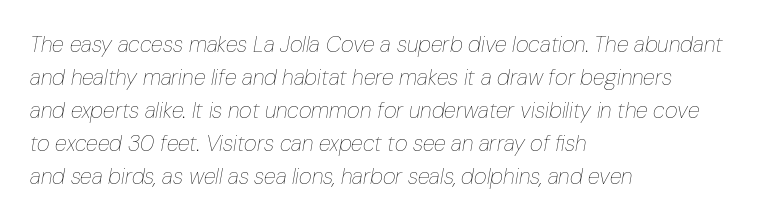
{"italic": "yes", "lean": "right", "slant_degrees": 10, "bold": "no", "underline": "no", "align": "left", "line_spacing": "normal", "line_spacing_ratio": 1.5, "letter_spacing": "normal", "letter_spacing_em": 0.0, "glyph_px": 22}
